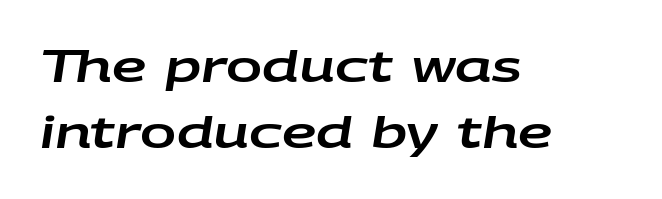
{"italic": "yes", "lean": "right", "slant_degrees": 9, "width": "wide", "stroke_contrast": "low", "x_height": "large", "monospaced": "no", "underline": "no", "align": "left", "line_spacing": "normal", "line_spacing_ratio": 1.54, "letter_spacing": "normal", "letter_spacing_em": 0.0, "glyph_px": 43}
